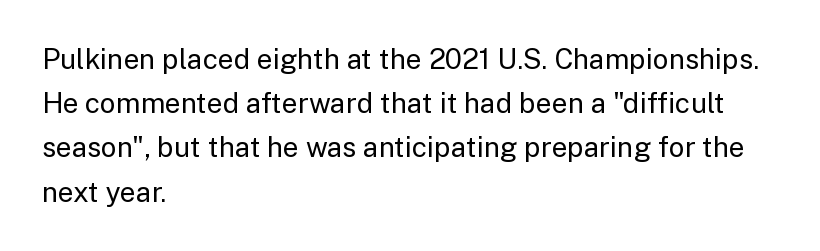
Horizontal alignment here is leftward, the default for most running prose. These lines were composed using upright roman letters. Proportional: the letters do not fall into vertical columns. Between one letter and the next there's only the usual sliver of space. The typeface has the unassuming heft of standard copy or less. The baseline area is clear.
